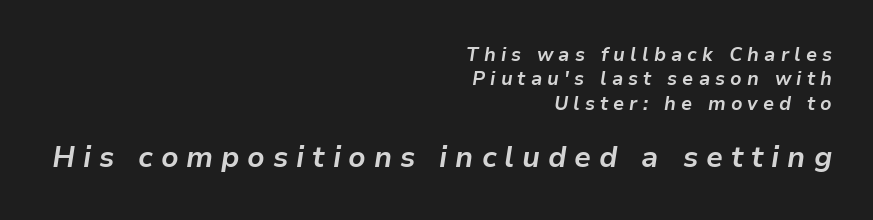
The image shows 29 px bold type, italic (leaning right); set right-aligned, normal line spacing (1.28x), unusually wide letter spacing (+0.27 em), not underlined; the second (bottom) block is 1.53x larger; low stroke contrast and a medium x-height.
